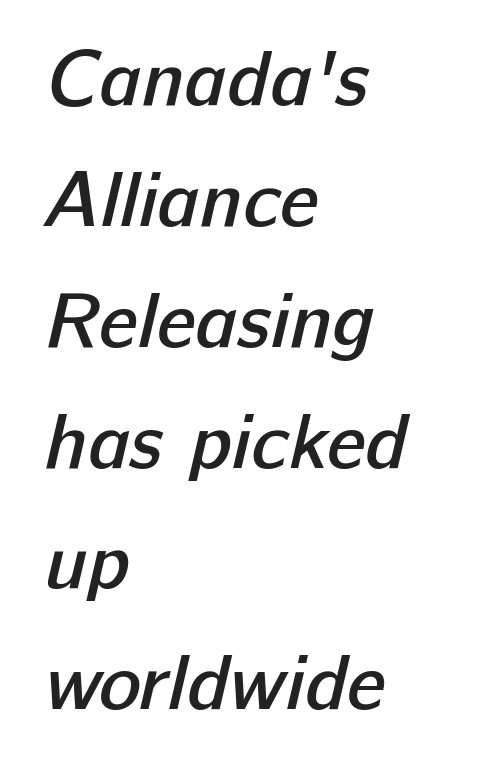
Here the designer chose a conventional face with non-uniform glyph widths. Layout note: lines flush left. Compared with typical body copy, the letter spacing here is the same. I'd call this a sans setting — the letters go barefoot. This sample keeps an unexceptional amount of space between lines. Anything drawn beneath the words? Only blank space.
